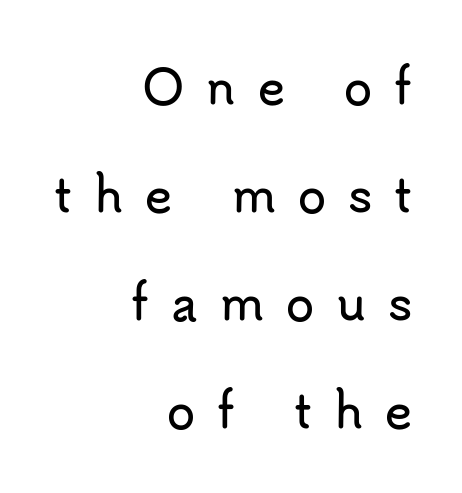
Q: Is the text italic (slanted)? A: No, it is upright.
Q: Is the typeface a serif or a sans-serif typeface? A: Sans-serif.
Q: Is the text underlined? A: No.
Q: How is the paragraph aligned? A: Right-aligned.
Q: Is the spacing between letters normal or unusually wide? A: Unusually wide.
Q: Is the spacing between lines tight, normal or loose? A: Loose.
Q: Width (condensed, normal, or wide)? A: Normal.
Q: Stroke contrast? A: Low.
Q: x-height? A: Small.
Q: Monospaced? A: No.
